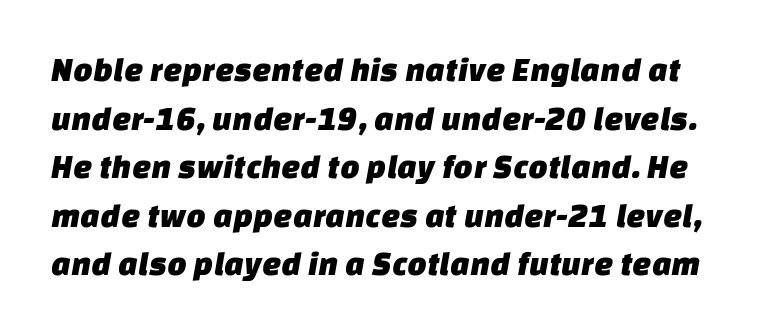
Decoration check: the copy has no underline. The letters sit at their default tracking, neither squeezed nor spread. Does the leading feel generous? No, just average. Is this a fixed-width face? No — the glyphs have proportional, varying widths. Look at the bottom of the vertical strokes: they stop flat, with no serifs.
